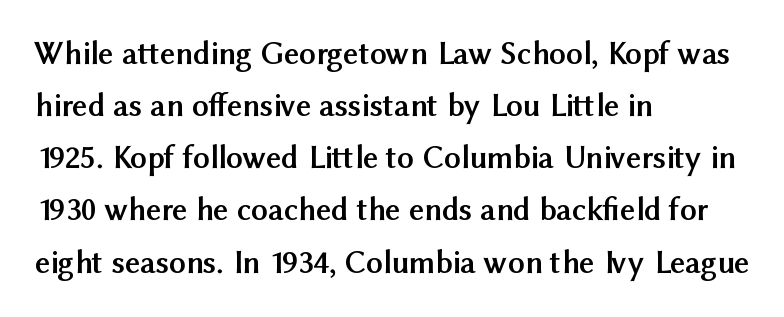
Q: Is the text bold? A: Yes.
Q: Is the text italic (slanted)? A: No, it is upright.
Q: Is the typeface a serif or a sans-serif typeface? A: Sans-serif.
Q: Is the text underlined? A: No.
Q: How is the paragraph aligned? A: Left-aligned.
Q: Is the spacing between letters normal or unusually wide? A: Normal.
Q: Is the spacing between lines tight, normal or loose? A: Normal.
Q: Width (condensed, normal, or wide)? A: Normal.
Q: Stroke contrast? A: Medium.
Q: x-height? A: Medium.
Q: Monospaced? A: No.
